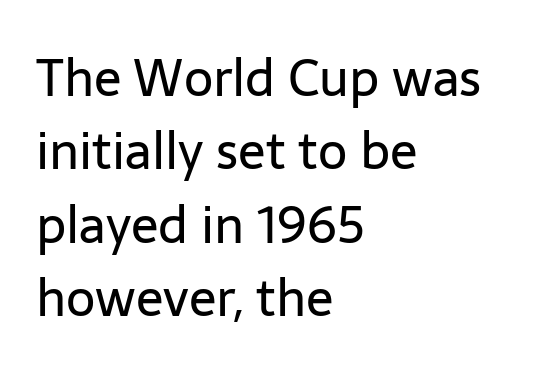
{"serif": "no", "italic": "no", "bold": "no", "weight": "regular", "width": "normal", "stroke_contrast": "low", "x_height": "medium", "monospaced": "no", "underline": "no", "align": "left", "line_spacing": "normal", "line_spacing_ratio": 1.44, "letter_spacing": "normal", "letter_spacing_em": 0.0, "glyph_px": 51}
